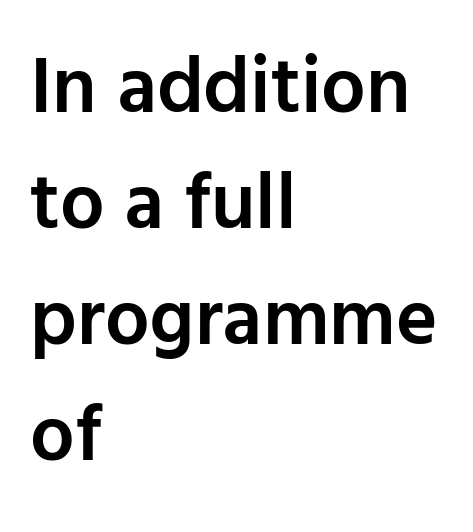
Note the varied advance widths — an 'i' is clearly narrower than an 'm'. These lines are set flush left with a ragged right edge. Type style note: lacks serifs. Is the letter spacing exaggerated? No — it looks like the ordinary default. Each new line begins a customary step beneath the previous one.
